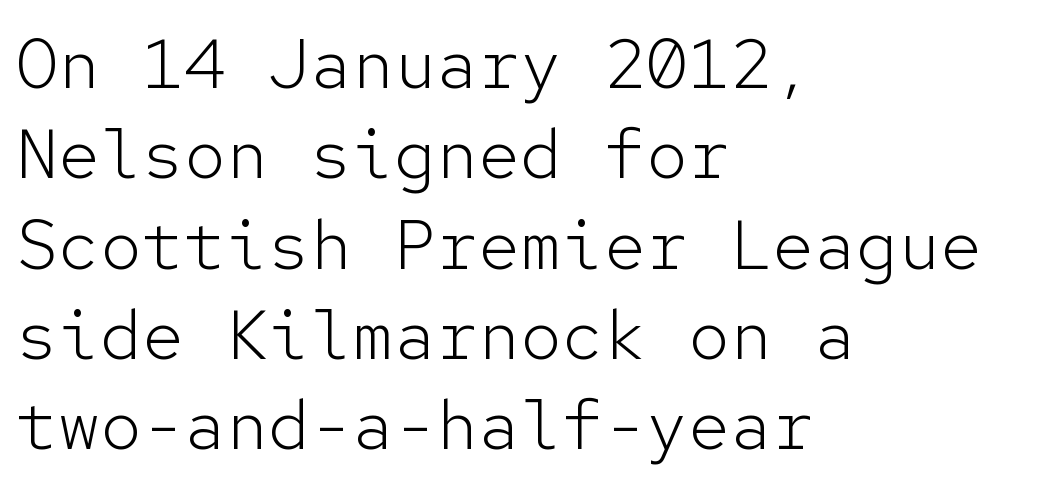
Q: Is the text bold? A: No.
Q: Is the text italic (slanted)? A: No, it is upright.
Q: Is the typeface a serif or a sans-serif typeface? A: Sans-serif.
Q: Is the text underlined? A: No.
Q: How is the paragraph aligned? A: Left-aligned.
Q: Is the spacing between letters normal or unusually wide? A: Normal.
Q: Is the spacing between lines tight, normal or loose? A: Normal.
Q: Width (condensed, normal, or wide)? A: Normal.
Q: Stroke contrast? A: Low.
Q: x-height? A: Medium.
Q: Monospaced? A: Yes.
